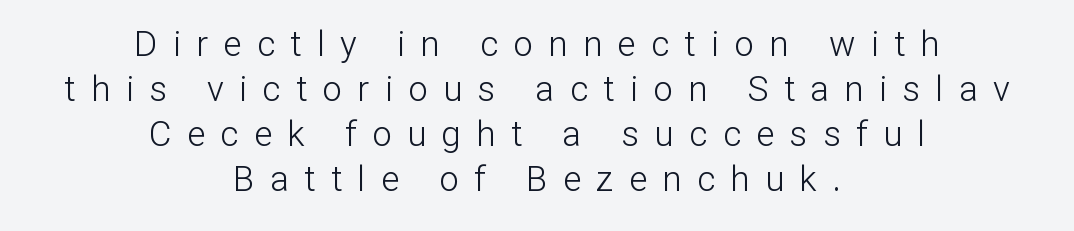
The image shows 35 px light sans-serif type, upright; set centered, normal line spacing (1.29x), unusually wide letter spacing (+0.44 em), not underlined; low stroke contrast and a medium x-height.
